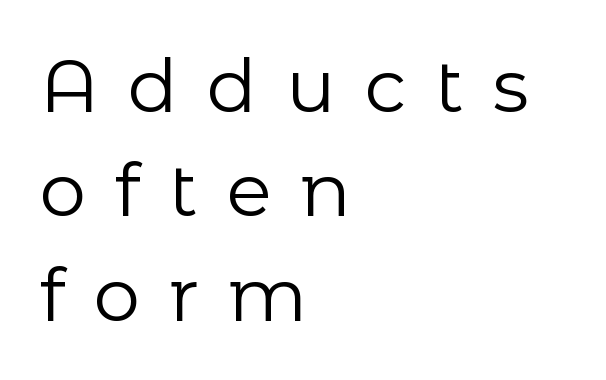
The image shows 74 px regular-weight sans-serif type, upright; set left-aligned, normal line spacing (1.41x), unusually wide letter spacing (+0.39 em), not underlined; low stroke contrast and a medium x-height.
